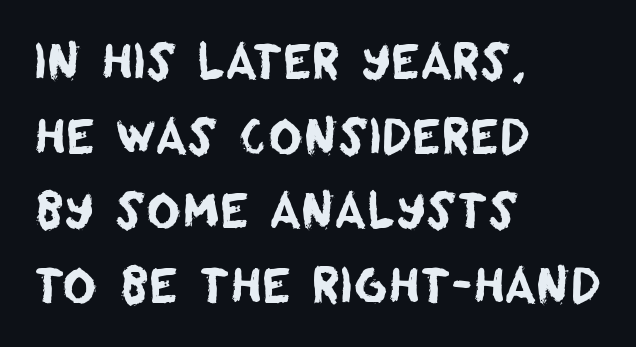
{"serif": "no", "width": "normal", "stroke_contrast": "low", "x_height": "large", "monospaced": "no", "underline": "no", "align": "left", "line_spacing": "normal", "line_spacing_ratio": 1.59, "letter_spacing": "normal", "letter_spacing_em": 0.0, "glyph_px": 47}
